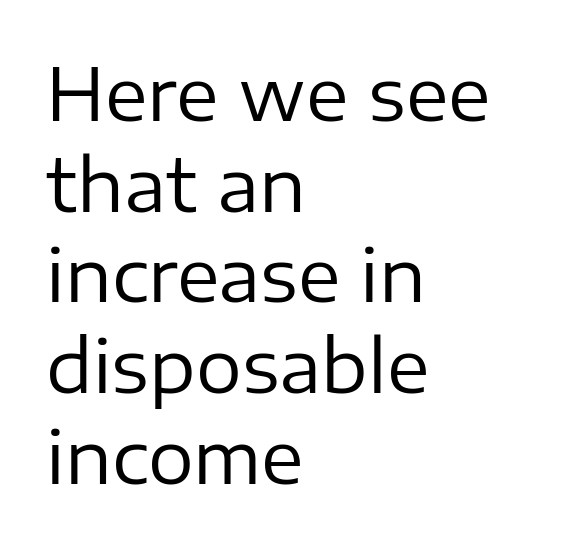
Leftover space on each line is placed entirely after the last word. The specimen reads as upright at a glance. Typographically, this falls in the sans-serif category. Words appear dense and cohesive because spacing is normal.
